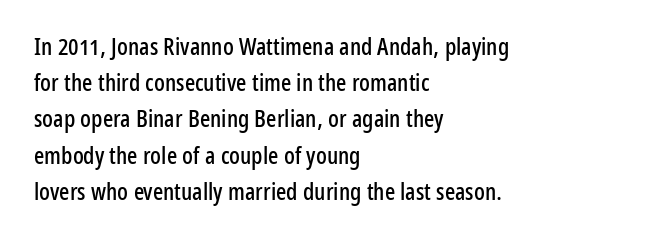
Leading: standard. Ascenders rise straight up at ninety degrees. Nobody drew a line under any word here. Here the glyphs are tracked normally, forming tight word shapes. All the whitespace from short lines collects on the right.
